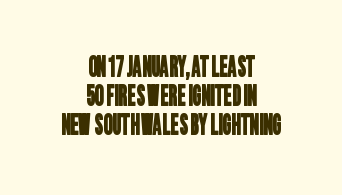
Q: Is the typeface a serif or a sans-serif typeface? A: Sans-serif.
Q: Is the text underlined? A: No.
Q: How is the paragraph aligned? A: Centered.
Q: Is the spacing between letters normal or unusually wide? A: Normal.
Q: Is the spacing between lines tight, normal or loose? A: Tight.
Q: Width (condensed, normal, or wide)? A: Condensed.
Q: Stroke contrast? A: Low.
Q: x-height? A: Large.
Q: Monospaced? A: No.
